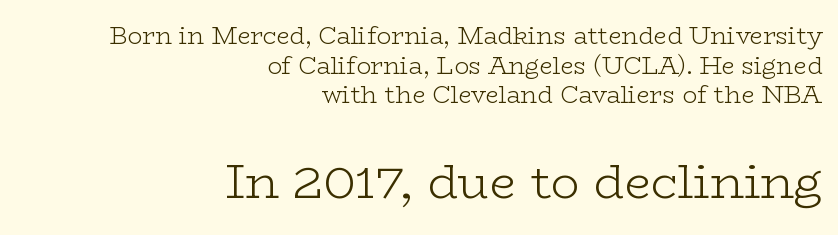
Q: Is the text bold? A: No.
Q: Is the text italic (slanted)? A: No, it is upright.
Q: Is the typeface a serif or a sans-serif typeface? A: Serif.
Q: Is the text underlined? A: No.
Q: How is the paragraph aligned? A: Right-aligned.
Q: Is the spacing between letters normal or unusually wide? A: Normal.
Q: Which block of text is set in a larger size, the first (top) or the second (bottom)? A: The second (bottom) one.
Q: Width (condensed, normal, or wide)? A: Wide.
Q: Stroke contrast? A: Low.
Q: x-height? A: Medium.
Q: Monospaced? A: No.
